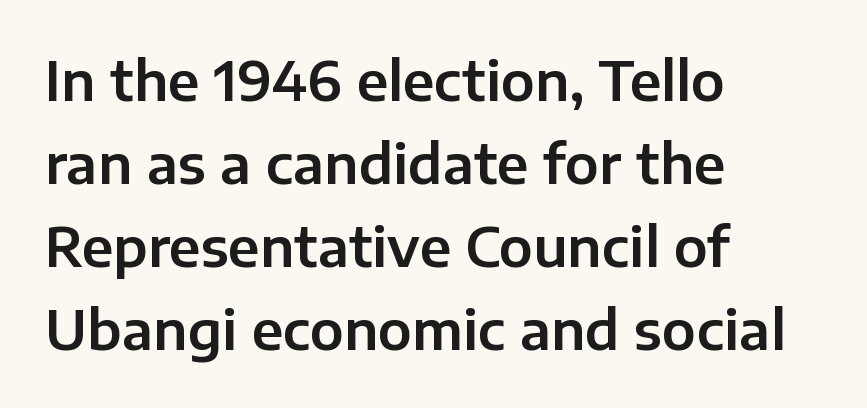
The image shows 54 px sans-serif type, upright; set left-aligned, normal line spacing (1.54x), normal letter spacing, not underlined; low stroke contrast and a medium x-height.
